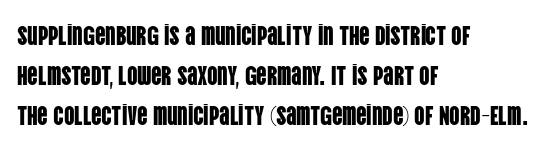
How would I describe the line gaps? Plain and ordinary. Does extra space separate the letters? No, they use regular spacing. These lines stack with their left ends in a neat column. Underlining? Definitely not there. Quick note: not italic, upright.
